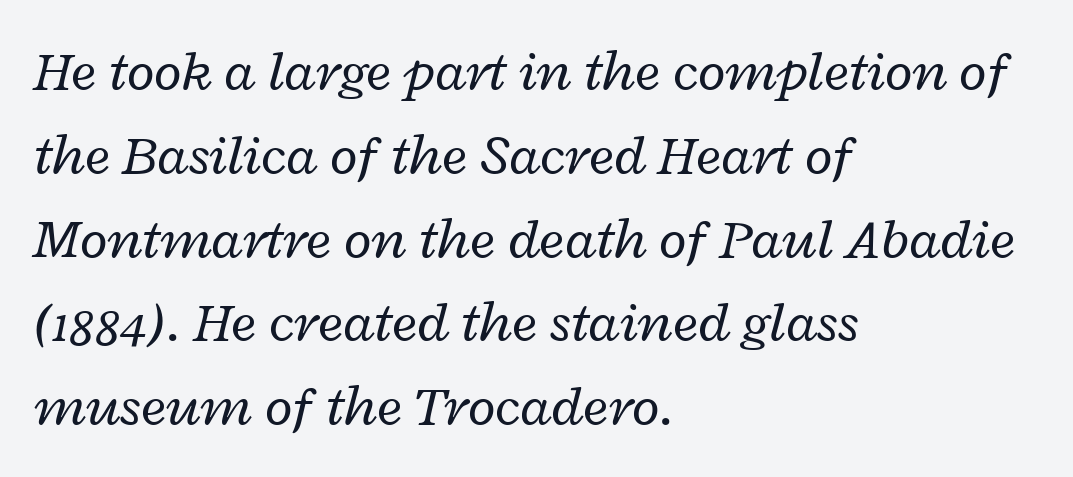
Q: Is the text bold? A: No.
Q: Is the text italic (slanted)? A: Yes, it leans right by about 12 degrees.
Q: Is the text underlined? A: No.
Q: How is the paragraph aligned? A: Left-aligned.
Q: Is the spacing between letters normal or unusually wide? A: Normal.
Q: Is the spacing between lines tight, normal or loose? A: Normal.
Q: Width (condensed, normal, or wide)? A: Wide.
Q: Stroke contrast? A: Low.
Q: x-height? A: Medium.
Q: Monospaced? A: No.
